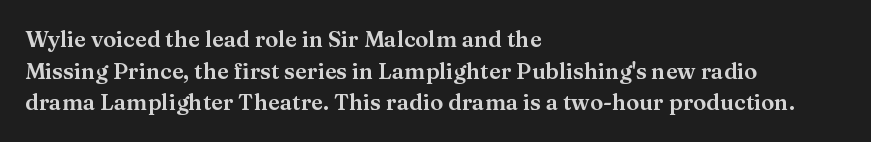
Ordinary non-slanted type is in use. Letter spacing: default. This sample is left-justified, so line endings fall wherever the words run out. Underline: absent. Successive baselines arrive at the customary interval.
